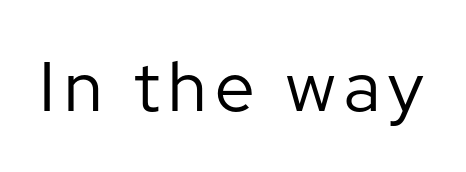
This sample has the flowing, uneven cadence of proportional lettering. The axis of the letterforms is exactly vertical. The typeface has the unassuming heft of standard copy or less. Lines of text with bare space underneath. Examine the stroke ends and you'll find no serifs.
